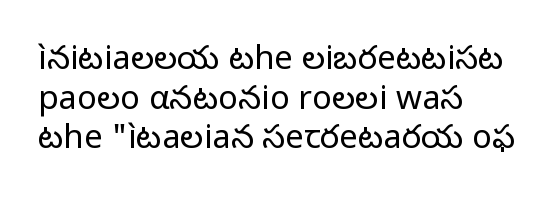
{"serif": "no", "italic": "no", "bold": "no", "weight": "regular", "width": "normal", "stroke_contrast": "low", "x_height": "medium", "monospaced": "no", "underline": "no", "align": "left", "line_spacing_ratio": 1.2, "letter_spacing": "normal", "letter_spacing_em": 0.0, "glyph_px": 33}
